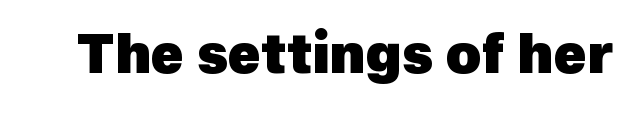
The image shows 54 px heavy sans-serif type; set normal letter spacing, not underlined; a medium x-height.
